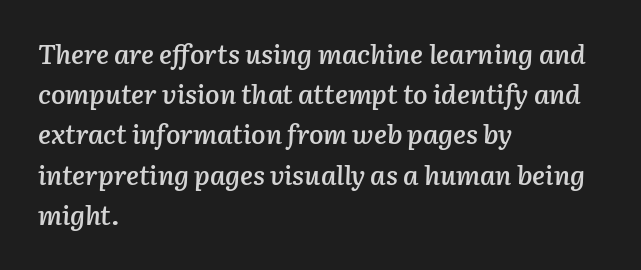
{"italic": "yes", "lean": "right", "slant_degrees": 3, "bold": "semi", "underline": "no", "align": "left", "line_spacing": "normal", "line_spacing_ratio": 1.49, "letter_spacing": "normal", "letter_spacing_em": 0.0, "glyph_px": 27}
